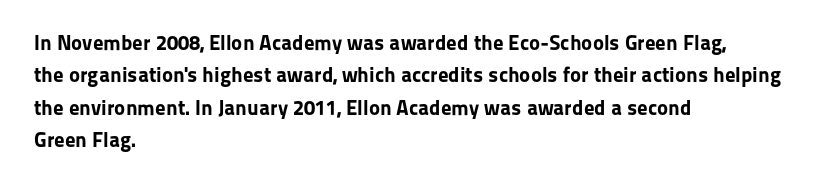
Unlike italic type, these characters show no tilt at all. Line starts are locked; line ends wander. Characters follow at the spacing the type designer built in. On the weight axis this lands at bold, roughly 700. The passage shown is not underscored anywhere.
